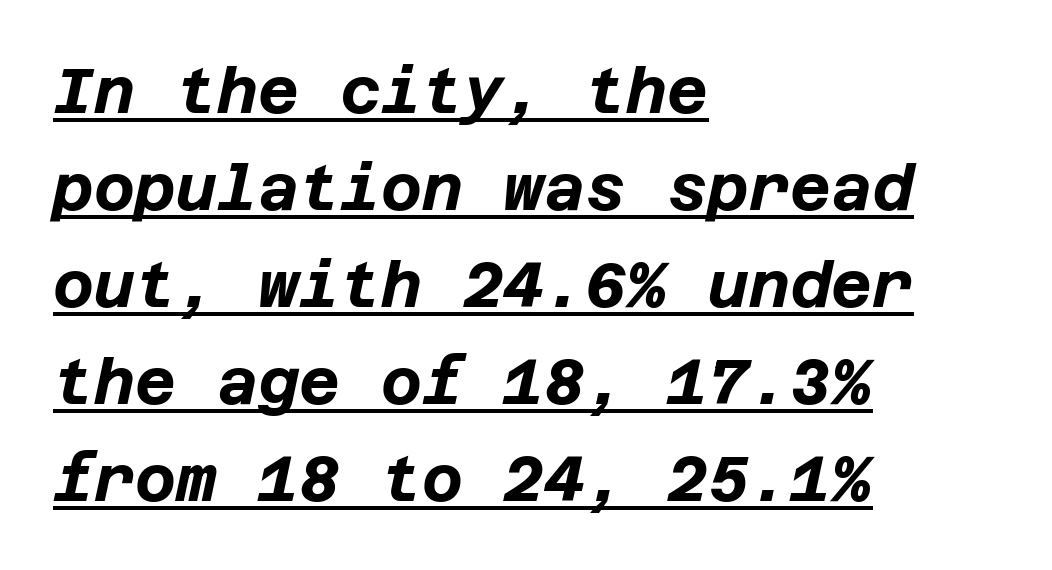
Q: Is the text bold? A: Yes.
Q: Is the text italic (slanted)? A: Yes, it leans right by about 12 degrees.
Q: Is the text underlined? A: Yes.
Q: How is the paragraph aligned? A: Left-aligned.
Q: Is the spacing between letters normal or unusually wide? A: Normal.
Q: Is the spacing between lines tight, normal or loose? A: Normal.
Q: Width (condensed, normal, or wide)? A: Normal.
Q: Stroke contrast? A: Low.
Q: x-height? A: Large.
